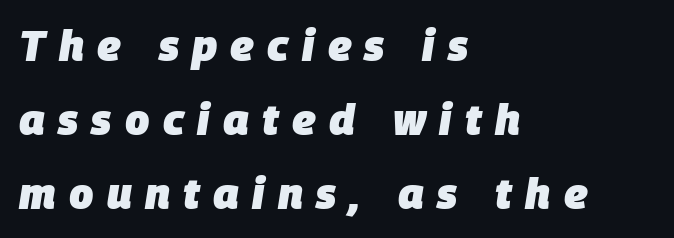
Q: Is the text bold? A: Yes.
Q: Is the text italic (slanted)? A: Yes, it leans right by about 9 degrees.
Q: Is the text underlined? A: No.
Q: How is the paragraph aligned? A: Left-aligned.
Q: Is the spacing between letters normal or unusually wide? A: Unusually wide.
Q: Width (condensed, normal, or wide)? A: Normal.
Q: Stroke contrast? A: Low.
Q: x-height? A: Large.
Q: Monospaced? A: No.
